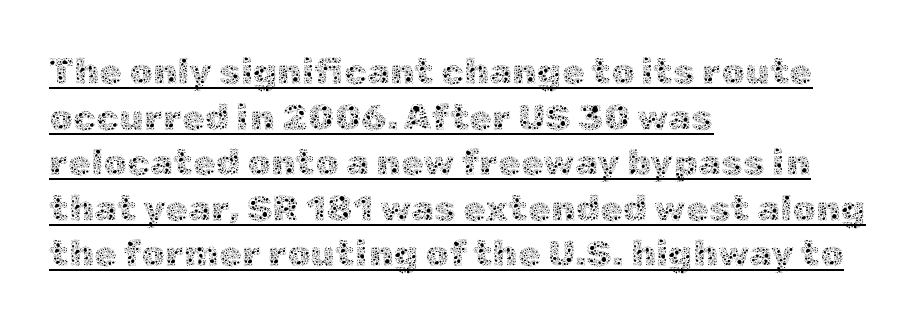
Q: Is the text bold? A: No.
Q: Is the text italic (slanted)? A: No, it is upright.
Q: Is the text underlined? A: Yes.
Q: How is the paragraph aligned? A: Left-aligned.
Q: Is the spacing between letters normal or unusually wide? A: Normal.
Q: Width (condensed, normal, or wide)? A: Normal.
Q: x-height? A: Medium.
Q: Monospaced? A: No.
